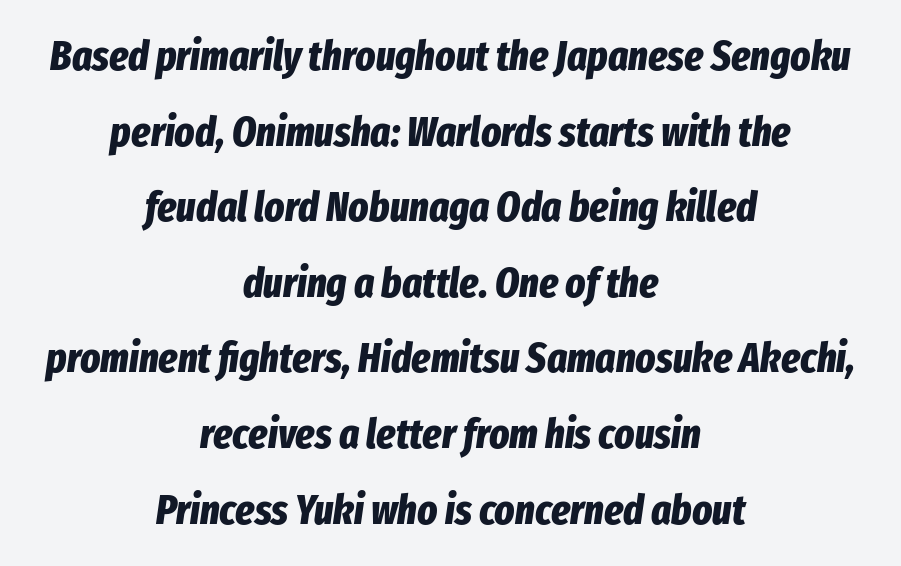
The image shows 42 px bold, condensed type, italic (leaning right); set centered, line spacing 1.8x, normal letter spacing, not underlined; low stroke contrast and a medium x-height.
